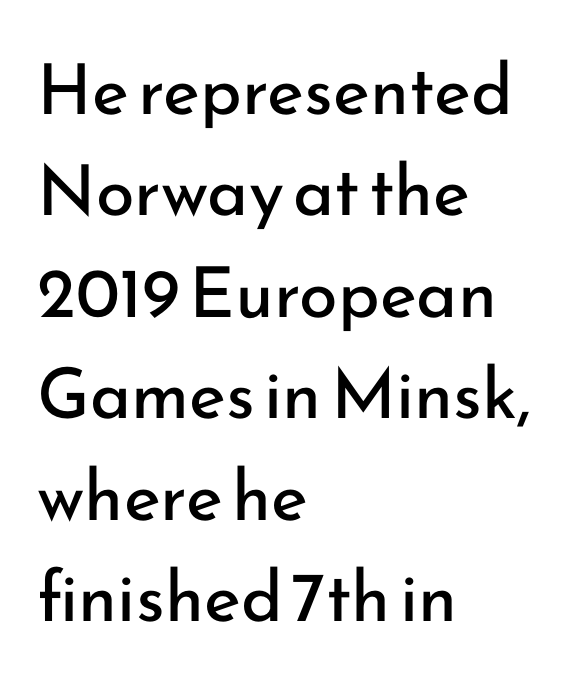
{"serif": "no", "italic": "no", "bold": "no", "weight": "regular", "width": "normal", "stroke_contrast": "low", "x_height": "small", "monospaced": "no", "underline": "no", "align": "left", "line_spacing": "normal", "line_spacing_ratio": 1.45, "letter_spacing": "normal", "letter_spacing_em": 0.0, "glyph_px": 70}
